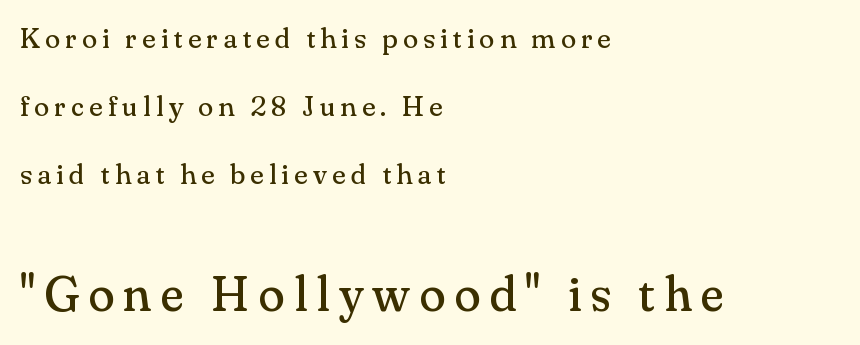
This rendering features lettering with no underline. In terms of leading, this rendering errs on the spacious side. Varying glyph widths throughout — classic text-font behaviour. Does the lettering tilt? It doesn't — this is upright.
